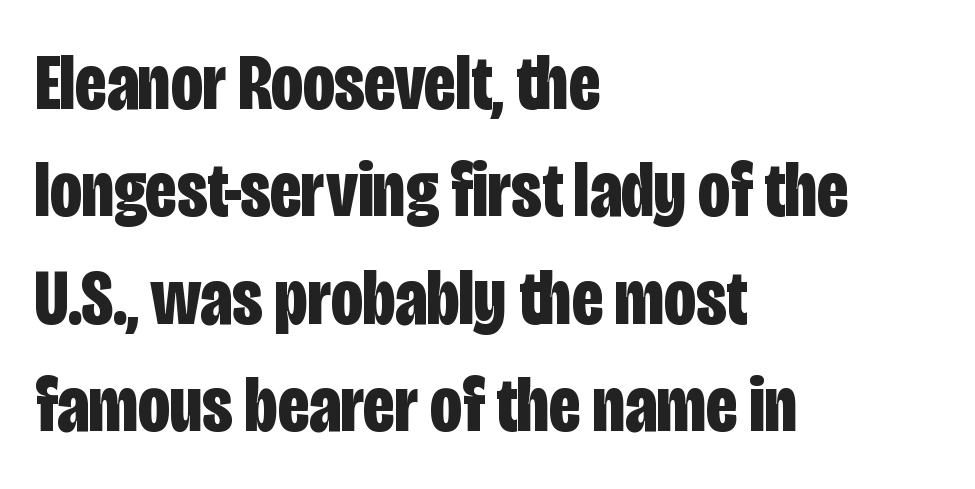
The image shows 79 px bold, condensed sans-serif type, upright; set left-aligned, normal line spacing (1.36x), normal letter spacing, not underlined; low stroke contrast and a large x-height.
